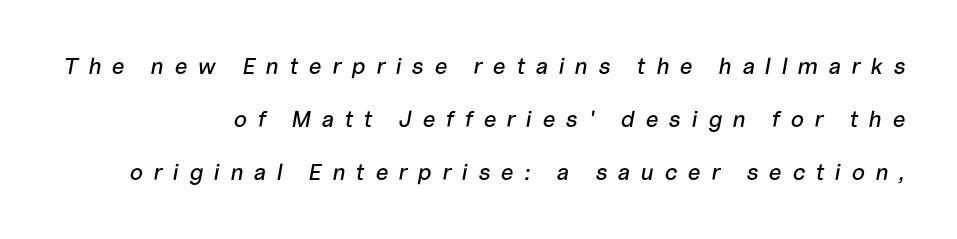
The image shows 23 px text type, italic (leaning right); set right-aligned, loose line spacing (2.31x), unusually wide letter spacing (+0.45 em), not underlined.
